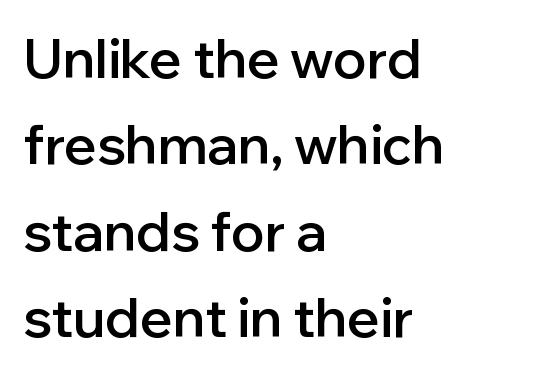
Q: Is the text bold? A: Semi-bold.
Q: Is the text italic (slanted)? A: No, it is upright.
Q: Is the typeface a serif or a sans-serif typeface? A: Sans-serif.
Q: Is the text underlined? A: No.
Q: How is the paragraph aligned? A: Left-aligned.
Q: Is the spacing between letters normal or unusually wide? A: Normal.
Q: Is the spacing between lines tight, normal or loose? A: Normal.
Q: Width (condensed, normal, or wide)? A: Normal.
Q: Stroke contrast? A: Low.
Q: x-height? A: Medium.
Q: Monospaced? A: No.
